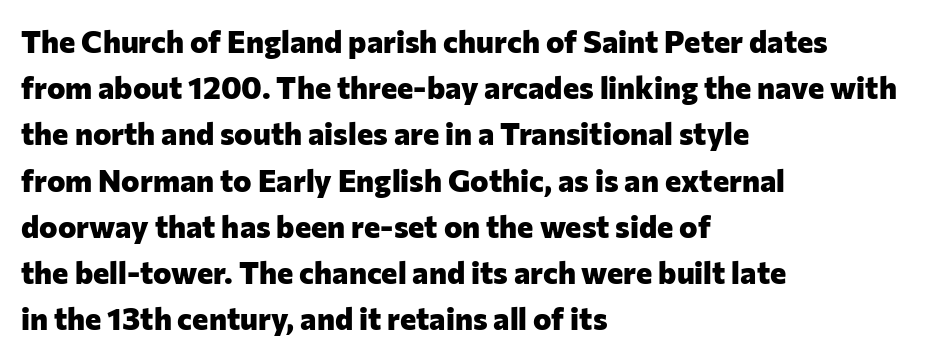
{"serif": "no", "italic": "no", "bold": "yes", "weight": "heavy", "width": "normal", "stroke_contrast": "low", "x_height": "medium", "monospaced": "no", "underline": "no", "align": "left", "line_spacing": "normal", "line_spacing_ratio": 1.49, "letter_spacing": "normal", "letter_spacing_em": 0.0, "glyph_px": 31}
